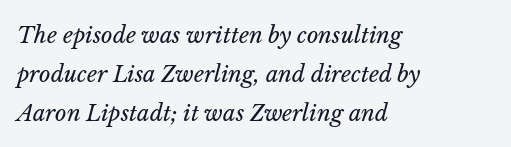
{"italic": "yes", "lean": "right", "slant_degrees": 14, "bold": "no", "underline": "no", "align": "left", "line_spacing_ratio": 1.77, "letter_spacing": "normal", "letter_spacing_em": 0.0, "glyph_px": 22}
